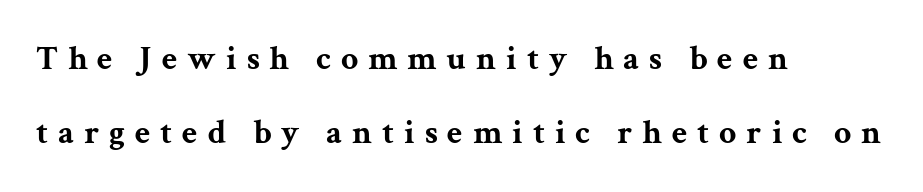
Q: Is the text bold? A: Yes.
Q: Is the text italic (slanted)? A: No, it is upright.
Q: Is the typeface a serif or a sans-serif typeface? A: Serif.
Q: Is the text underlined? A: No.
Q: How is the paragraph aligned? A: Left-aligned.
Q: Is the spacing between letters normal or unusually wide? A: Unusually wide.
Q: Is the spacing between lines tight, normal or loose? A: Loose.
Q: Width (condensed, normal, or wide)? A: Wide.
Q: Stroke contrast? A: Medium.
Q: x-height? A: Medium.
Q: Monospaced? A: No.
